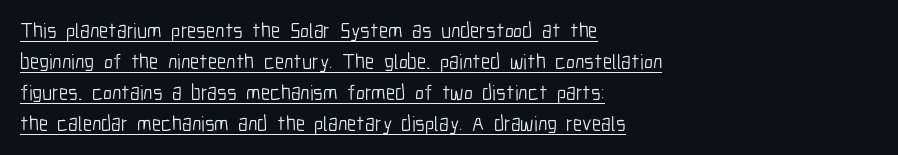
Q: Is the text bold? A: No.
Q: Is the text italic (slanted)? A: No, it is upright.
Q: Is the text underlined? A: Yes.
Q: How is the paragraph aligned? A: Left-aligned.
Q: Is the spacing between letters normal or unusually wide? A: Normal.
Q: Is the spacing between lines tight, normal or loose? A: Normal.
